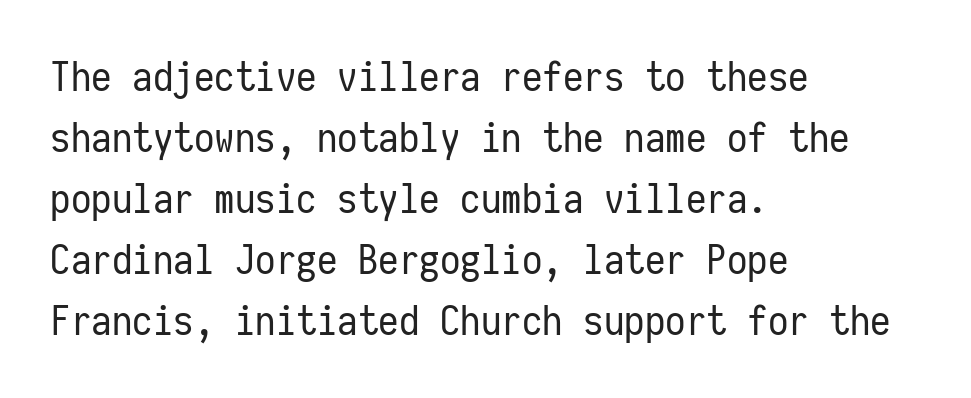
The image shows 41 px regular-weight, condensed sans-serif type, upright, monospaced; set left-aligned, normal line spacing (1.49x), normal letter spacing, not underlined; low stroke contrast and a medium x-height.
